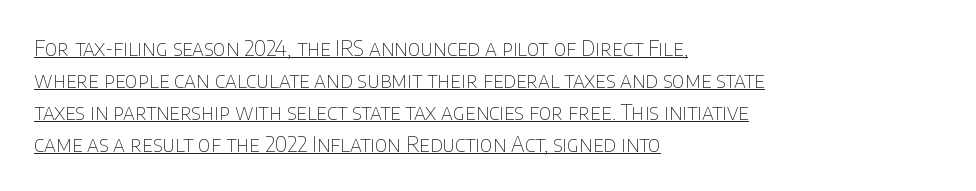
Q: Is the text bold? A: No.
Q: Is the text italic (slanted)? A: No, it is upright.
Q: Is the text underlined? A: Yes.
Q: How is the paragraph aligned? A: Left-aligned.
Q: Is the spacing between letters normal or unusually wide? A: Normal.
Q: Is the spacing between lines tight, normal or loose? A: Normal.
